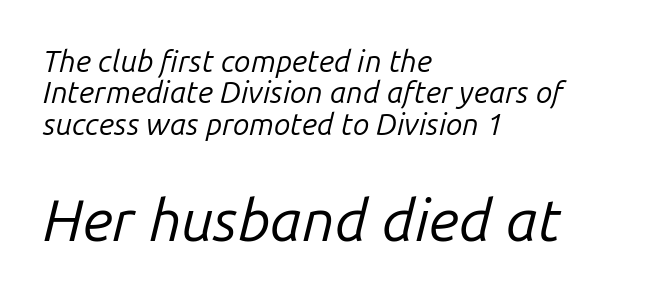
{"italic": "yes", "lean": "right", "slant_degrees": 14, "bold": "no", "weight": "regular", "width": "normal", "stroke_contrast": "low", "x_height": "medium", "monospaced": "no", "underline": "no", "align": "left", "line_spacing": "tight", "line_spacing_ratio": 1.05, "letter_spacing": "normal", "letter_spacing_em": 0.0, "larger_block": "second", "size_ratio": 1.97, "glyph_px": 59}
